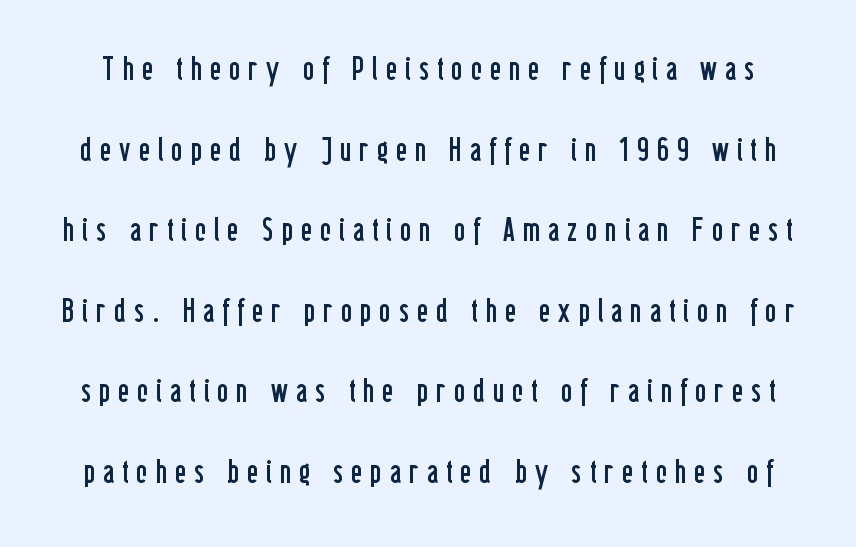
The image shows 33 px regular-weight, condensed sans-serif type, upright; set loose line spacing (2.44x), unusually wide letter spacing (+0.25 em), not underlined; low stroke contrast and a medium x-height.
